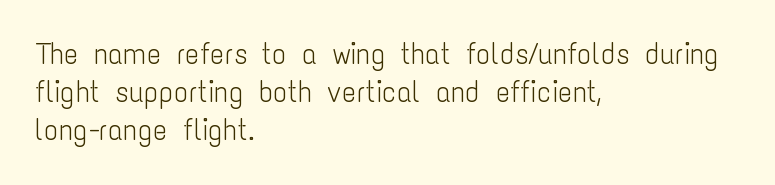
{"serif": "no", "italic": "no", "bold": "no", "weight": "light", "width": "condensed", "stroke_contrast": "low", "x_height": "medium", "monospaced": "no", "underline": "no", "align": "left", "line_spacing": "normal", "line_spacing_ratio": 1.27, "letter_spacing": "normal", "letter_spacing_em": 0.0, "glyph_px": 30}
